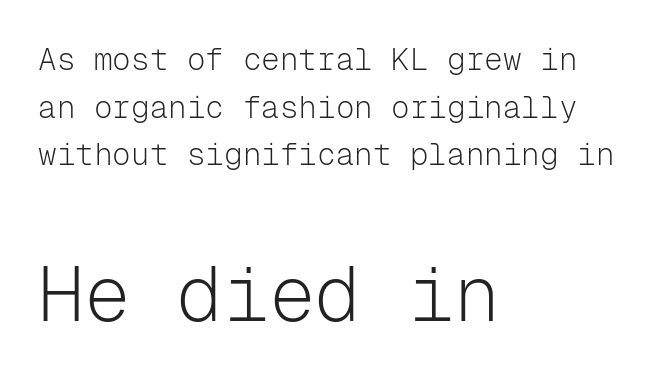
Q: Is the text bold? A: No.
Q: Is the text italic (slanted)? A: No, it is upright.
Q: Is the typeface a serif or a sans-serif typeface? A: Sans-serif.
Q: Is the text underlined? A: No.
Q: How is the paragraph aligned? A: Left-aligned.
Q: Is the spacing between letters normal or unusually wide? A: Normal.
Q: Is the spacing between lines tight, normal or loose? A: Normal.
Q: Which block of text is set in a larger size, the first (top) or the second (bottom)? A: The second (bottom) one.
Q: Width (condensed, normal, or wide)? A: Normal.
Q: Stroke contrast? A: Low.
Q: x-height? A: Medium.
Q: Monospaced? A: Yes.
